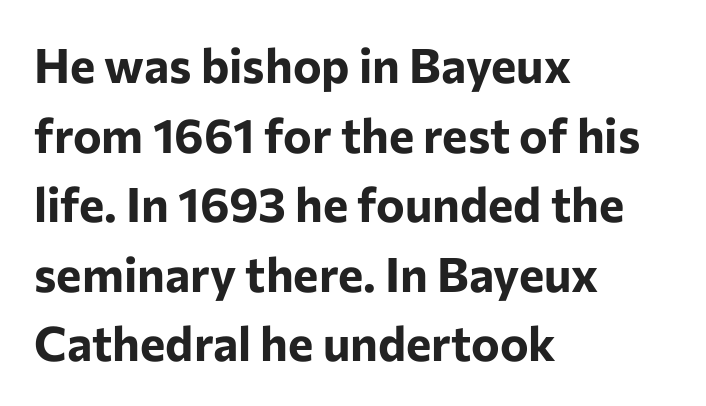
The image shows 48 px bold sans-serif type, upright; set left-aligned, normal line spacing (1.45x), normal letter spacing, not underlined; low stroke contrast and a medium x-height.
